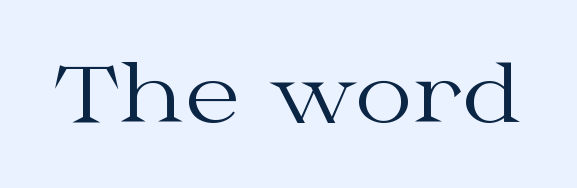
The image shows 80 px regular-weight, wide serif type, upright; set normal letter spacing, not underlined; medium stroke contrast and a medium x-height.
